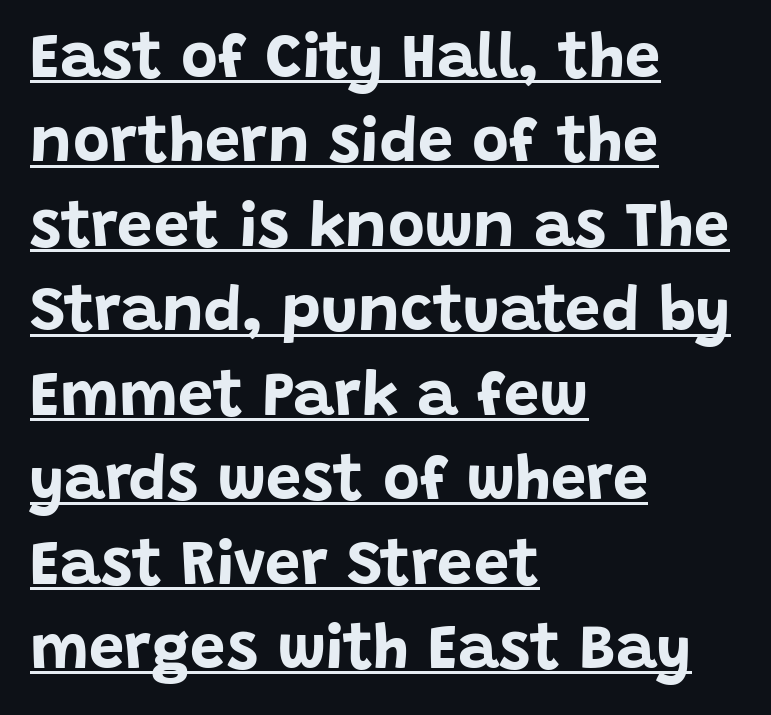
Q: Is the text bold? A: Yes.
Q: Is the text italic (slanted)? A: No, it is upright.
Q: Is the typeface a serif or a sans-serif typeface? A: Sans-serif.
Q: Is the text underlined? A: Yes.
Q: How is the paragraph aligned? A: Left-aligned.
Q: Is the spacing between letters normal or unusually wide? A: Normal.
Q: Is the spacing between lines tight, normal or loose? A: Normal.
Q: Width (condensed, normal, or wide)? A: Normal.
Q: Stroke contrast? A: Low.
Q: x-height? A: Large.
Q: Monospaced? A: No.
